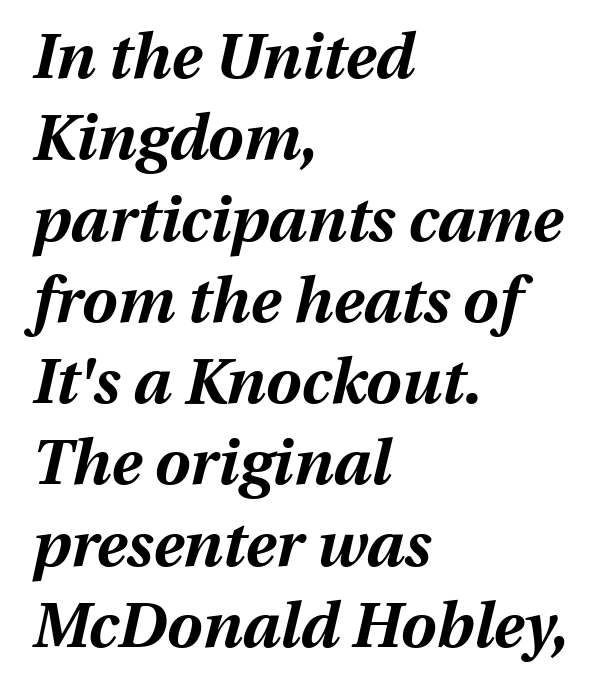
Q: Is the text bold? A: Yes.
Q: Is the text italic (slanted)? A: Yes, it leans right by about 13 degrees.
Q: Is the text underlined? A: No.
Q: How is the paragraph aligned? A: Left-aligned.
Q: Is the spacing between letters normal or unusually wide? A: Normal.
Q: Is the spacing between lines tight, normal or loose? A: Normal.
Q: Width (condensed, normal, or wide)? A: Normal.
Q: Stroke contrast? A: Medium.
Q: x-height? A: Medium.
Q: Monospaced? A: No.
